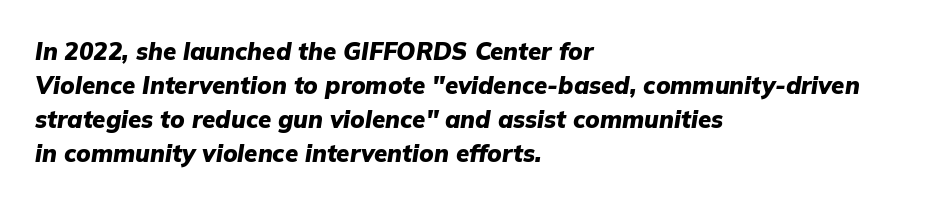
The image shows 24 px bold type, italic (leaning right); set left-aligned, normal line spacing (1.42x), normal letter spacing, not underlined.
